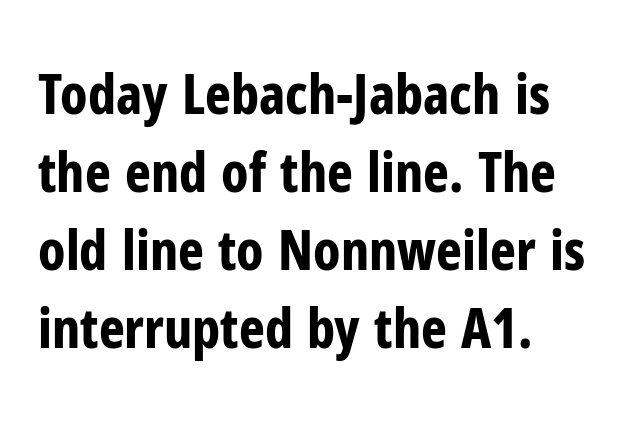
Q: Is the text bold? A: Yes.
Q: Is the text italic (slanted)? A: No, it is upright.
Q: Is the typeface a serif or a sans-serif typeface? A: Sans-serif.
Q: Is the text underlined? A: No.
Q: How is the paragraph aligned? A: Left-aligned.
Q: Is the spacing between letters normal or unusually wide? A: Normal.
Q: Is the spacing between lines tight, normal or loose? A: Normal.
Q: Width (condensed, normal, or wide)? A: Condensed.
Q: Stroke contrast? A: Low.
Q: x-height? A: Medium.
Q: Monospaced? A: No.
